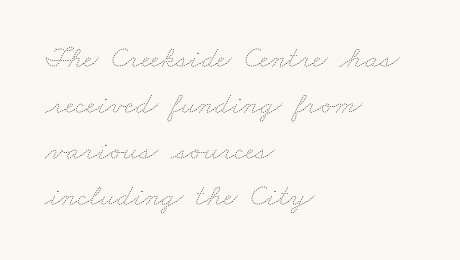
Note the varied advance widths — an 'i' is clearly narrower than an 'm'. Default kerning and tracking; the words read as compact shapes. These lines sit exactly where default settings would place them. The characters are drawn with everyday or finer stroke widths. Beneath every word, the page is bare. Reading down the block, your eye returns to a fixed left position each line.
